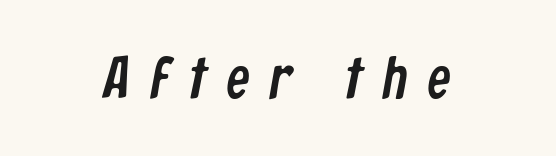
Q: Is the typeface a serif or a sans-serif typeface? A: Sans-serif.
Q: Is the text underlined? A: No.
Q: How is the paragraph aligned? A: Centered.
Q: Is the spacing between letters normal or unusually wide? A: Unusually wide.
Q: Width (condensed, normal, or wide)? A: Condensed.
Q: Stroke contrast? A: Low.
Q: x-height? A: Medium.
Q: Monospaced? A: No.
